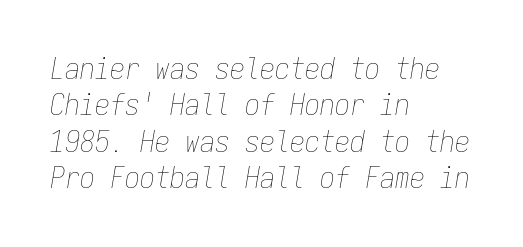
Q: Is the text bold? A: No.
Q: Is the text italic (slanted)? A: Yes, it leans right by about 9 degrees.
Q: Is the text underlined? A: No.
Q: How is the paragraph aligned? A: Left-aligned.
Q: Is the spacing between letters normal or unusually wide? A: Normal.
Q: Width (condensed, normal, or wide)? A: Condensed.
Q: Stroke contrast? A: Low.
Q: x-height? A: Medium.
Q: Monospaced? A: Yes.
